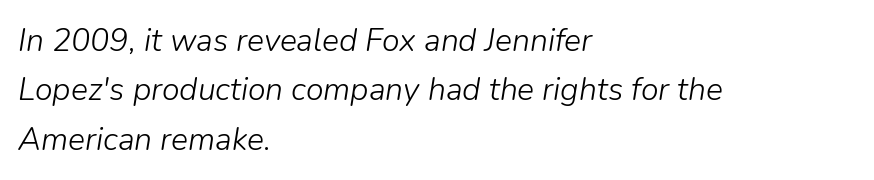
{"italic": "yes", "lean": "right", "slant_degrees": 9, "bold": "no", "weight": "light", "width": "normal", "stroke_contrast": "low", "x_height": "medium", "monospaced": "no", "underline": "no", "align": "left", "line_spacing": "normal", "line_spacing_ratio": 1.54, "letter_spacing": "normal", "letter_spacing_em": 0.0, "glyph_px": 32}
